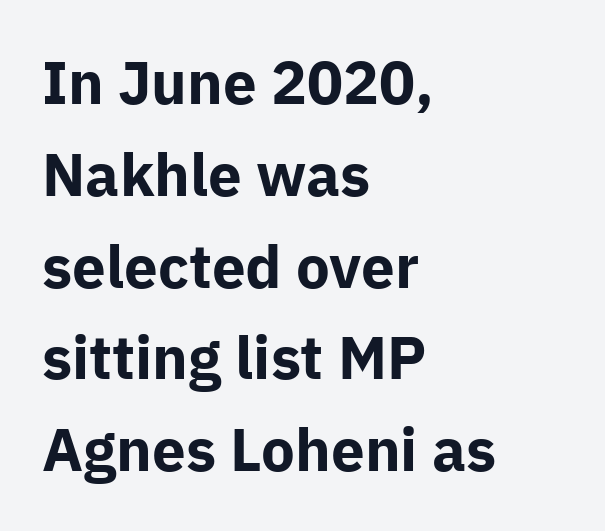
Q: Is the text bold? A: Yes.
Q: Is the text italic (slanted)? A: No, it is upright.
Q: Is the typeface a serif or a sans-serif typeface? A: Sans-serif.
Q: Is the text underlined? A: No.
Q: How is the paragraph aligned? A: Left-aligned.
Q: Is the spacing between letters normal or unusually wide? A: Normal.
Q: Is the spacing between lines tight, normal or loose? A: Normal.
Q: Width (condensed, normal, or wide)? A: Normal.
Q: Stroke contrast? A: Low.
Q: x-height? A: Medium.
Q: Monospaced? A: No.
